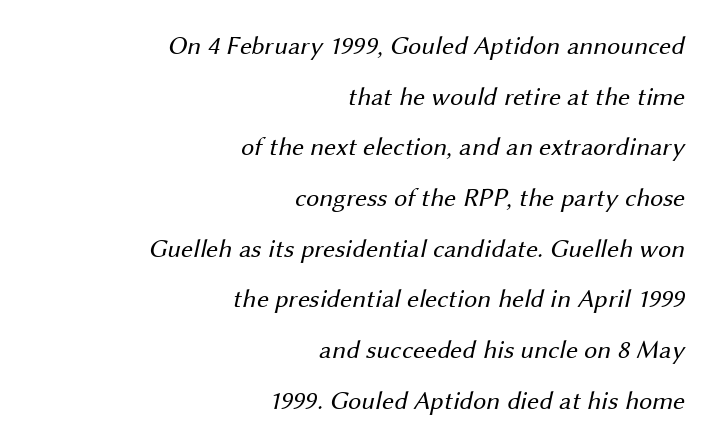
Q: Is the text bold? A: No.
Q: Is the text underlined? A: No.
Q: How is the paragraph aligned? A: Right-aligned.
Q: Is the spacing between letters normal or unusually wide? A: Normal.
Q: Is the spacing between lines tight, normal or loose? A: Loose.
